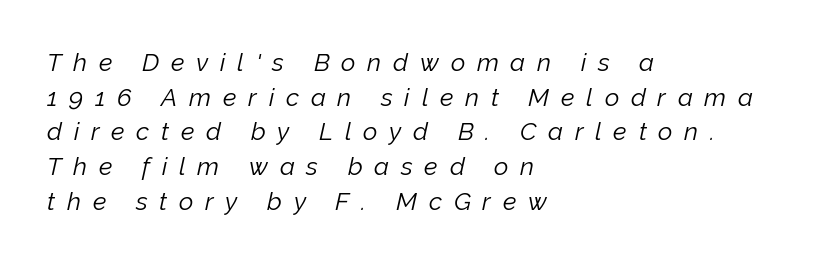
Q: Is the text bold? A: No.
Q: Is the text italic (slanted)? A: Yes, it leans right by about 12 degrees.
Q: Is the text underlined? A: No.
Q: How is the paragraph aligned? A: Left-aligned.
Q: Is the spacing between letters normal or unusually wide? A: Unusually wide.
Q: Is the spacing between lines tight, normal or loose? A: Normal.
